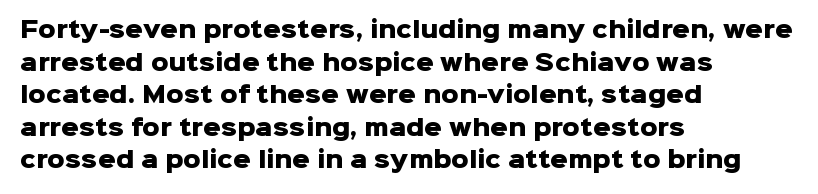
The letters stand straight up with perfectly vertical stems. Vertical spacing — default. Beneath every word, the page is bare. Typeset ragged right — the left edge is the straight one.
